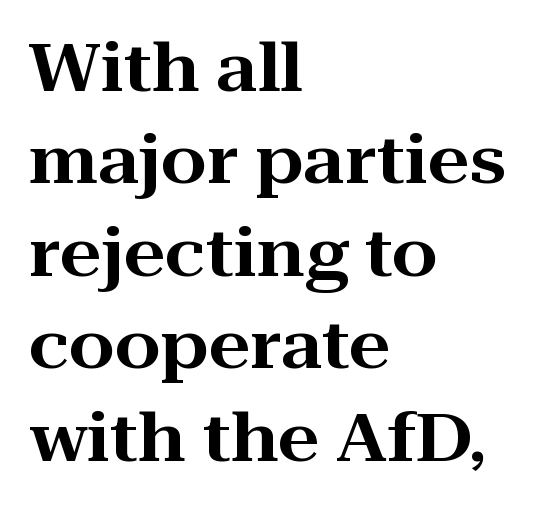
Does the lettering tilt? It doesn't — this is upright. What kind of face is this? One with serifs. Leading matches the norm, producing a regular column. Quick note: underline off. A classic flush-left, rag-right setting is used for this passage. This sample has the flowing, uneven cadence of proportional lettering.
